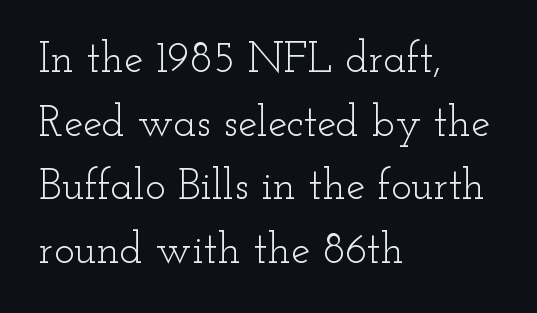
The rag falls on the right side of this text block. The typesetting does not lean heavy: it is not bold. Do the characters align in a grid? No, the font is proportional. The type sits square on the baseline with zero lean. One glance says typical: line gaps are just what's usual.
